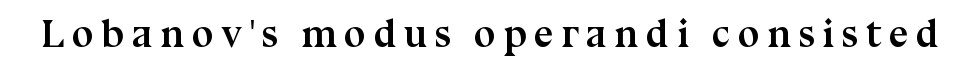
The image shows 39 px semibold serif type, upright; set not underlined; medium stroke contrast and a medium x-height.
